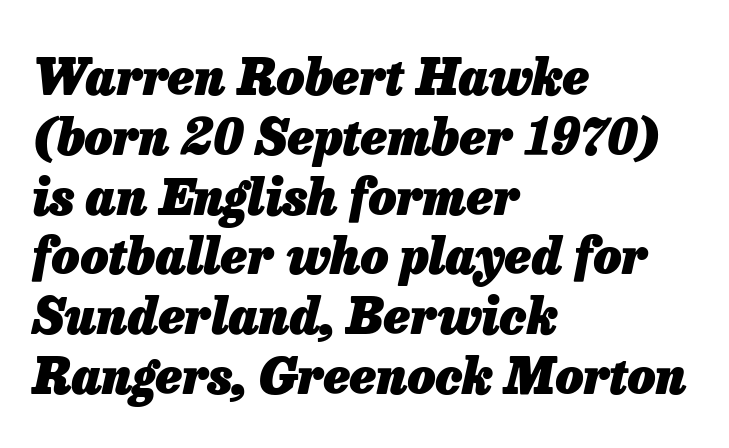
Summary of weight: heavy, a full bold. Inter-character spacing is left at the font's built-in metrics. Decoration check: the copy has no underline. Each letter keeps its own natural width here, so spacing adapts to shape. Tall strokes in this sample are angled rather than plumb. Where is the straight margin? On the left.
